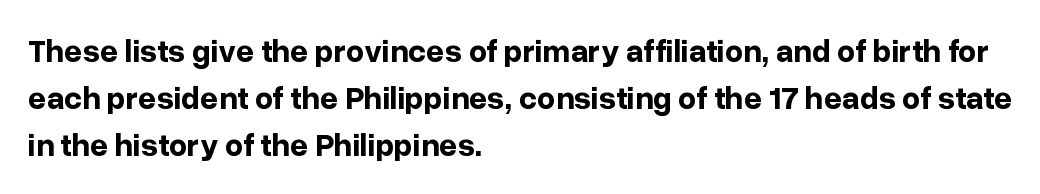
{"serif": "no", "italic": "no", "bold": "yes", "weight": "bold", "width": "normal", "stroke_contrast": "low", "x_height": "medium", "monospaced": "no", "underline": "no", "align": "left", "line_spacing": "normal", "line_spacing_ratio": 1.47, "letter_spacing": "normal", "letter_spacing_em": 0.0, "glyph_px": 32}
